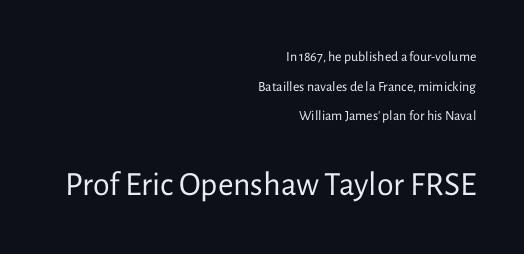
The designer gave the closing block more size than the opening block. Compared with a flush-left layout, this one pins lines to the opposite, right side. No extra tracking has been applied to these lines. The typesetting does not lean heavy: it is not bold.
